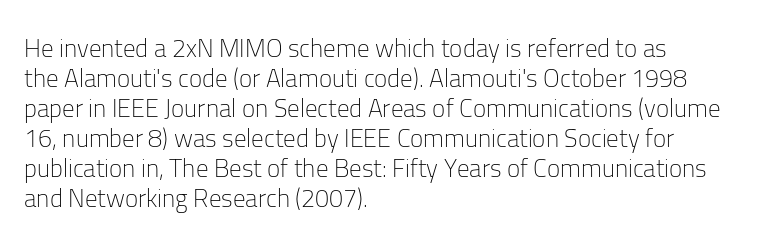
The image shows 25 px text type, upright; set left-aligned, line spacing 1.2x, normal letter spacing, not underlined.
